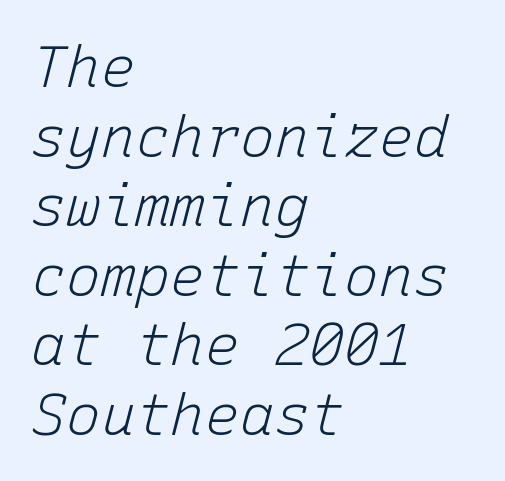
Q: Is the text bold? A: No.
Q: Is the text italic (slanted)? A: Yes, it leans right by about 15 degrees.
Q: Is the text underlined? A: No.
Q: How is the paragraph aligned? A: Left-aligned.
Q: Is the spacing between letters normal or unusually wide? A: Normal.
Q: Width (condensed, normal, or wide)? A: Normal.
Q: Stroke contrast? A: Low.
Q: x-height? A: Medium.
Q: Monospaced? A: Yes.
